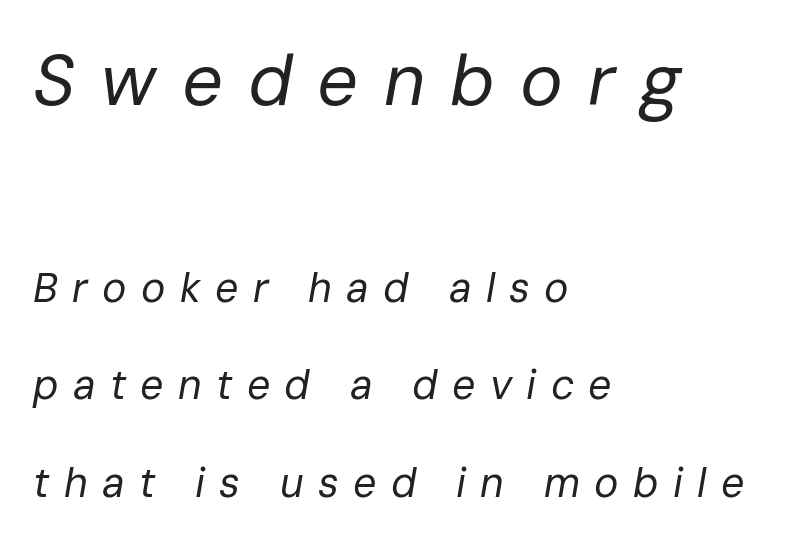
{"italic": "yes", "lean": "right", "slant_degrees": 10, "bold": "no", "weight": "regular", "width": "normal", "stroke_contrast": "low", "x_height": "medium", "monospaced": "no", "underline": "no", "align": "left", "line_spacing": "loose", "line_spacing_ratio": 2.37, "letter_spacing": "wide", "letter_spacing_em": 0.35, "larger_block": "first", "size_ratio": 1.76, "glyph_px": 72}
